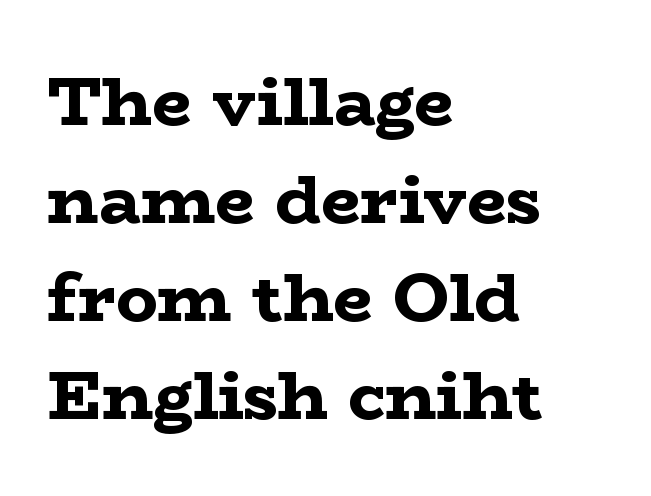
Every letter is thick-stroked: bold, no question. The letters advance in unequal steps, a hallmark of proportional type. This rendering employs a face with finishing strokes, i.e., a serif. Interline gaps are of average width in this sample. Each line starts at the same left margin while the right side varies.
